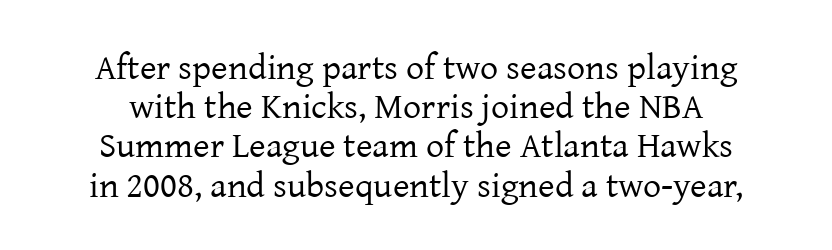
No extra ink here — the face is not bold. Each line is balanced around a shared central axis. Does the lettering tilt? It doesn't — this is upright. This rendering features lettering with no underline. Classification — serif. Looks like regular typesetting: each glyph gets only the width it needs.
